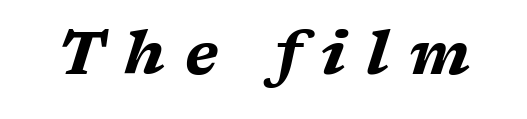
Q: Is the text bold? A: Yes.
Q: Is the text italic (slanted)? A: Yes, it leans right by about 17 degrees.
Q: Is the text underlined? A: No.
Q: Is the spacing between letters normal or unusually wide? A: Unusually wide.
Q: Width (condensed, normal, or wide)? A: Wide.
Q: Stroke contrast? A: Medium.
Q: x-height? A: Medium.
Q: Monospaced? A: No.
